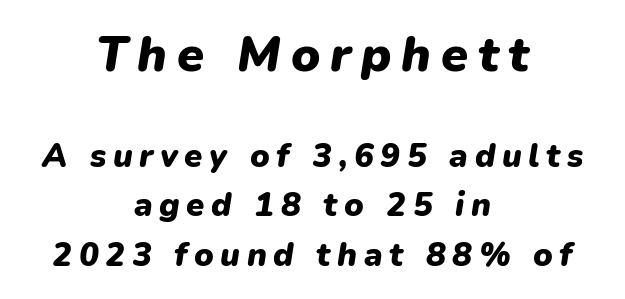
{"italic": "yes", "lean": "right", "slant_degrees": 9, "bold": "yes", "weight": "heavy", "width": "normal", "stroke_contrast": "low", "x_height": "medium", "monospaced": "no", "underline": "no", "align": "center", "line_spacing": "normal", "line_spacing_ratio": 1.49, "letter_spacing": "wide", "letter_spacing_em": 0.2, "larger_block": "first", "size_ratio": 1.48, "glyph_px": 49}
